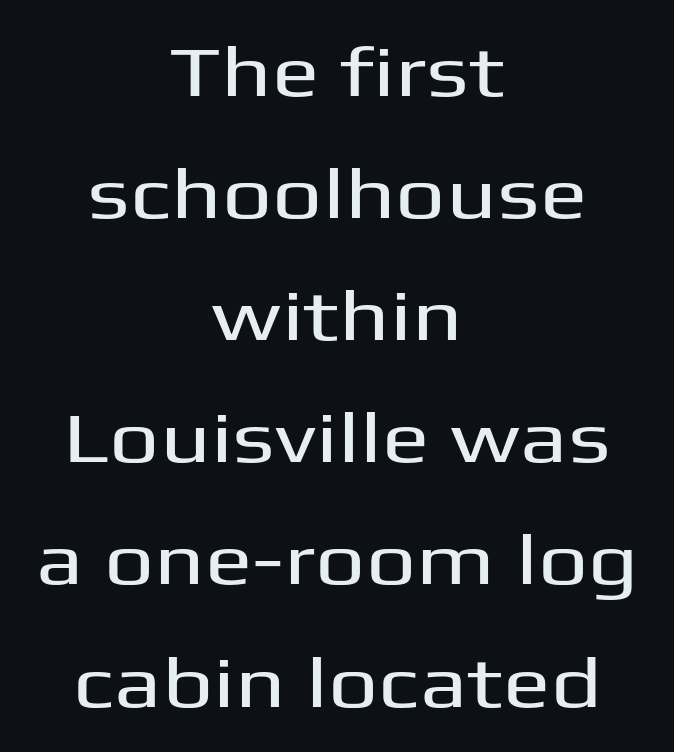
The image shows 71 px wide sans-serif type, upright; set centered, line spacing 1.72x, normal letter spacing, not underlined; medium stroke contrast and a medium x-height.
